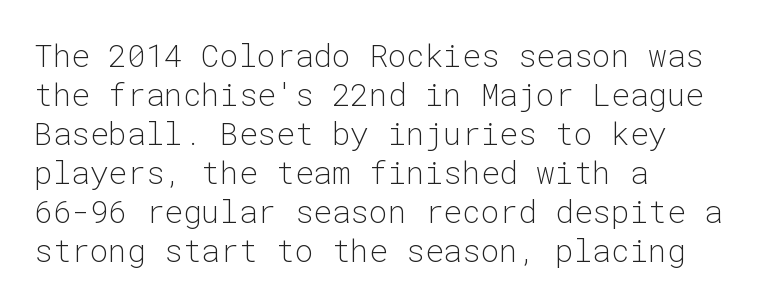
The space between consecutive lines is moderate. This is sans-serif lettering, the kind often seen on screens and signage. Think standard paragraph weight, or any step lighter than that. A typesetter would call this monospace, since all characters share one set width. Glance below the letters and you will spot only blank space. Each word holds together tightly as a unit, with standard inter-letter gaps.
